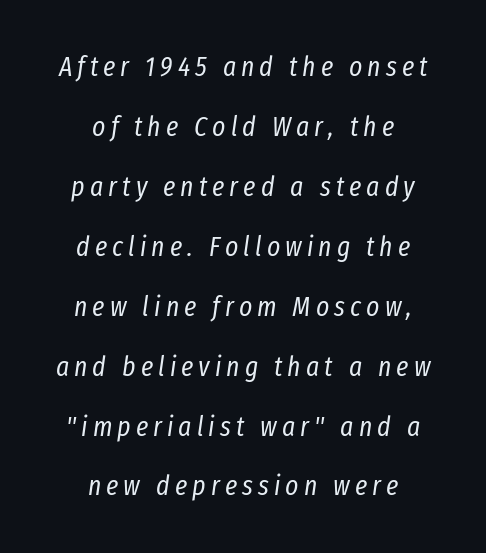
Q: Is the text bold? A: No.
Q: Is the text italic (slanted)? A: Yes, it leans right by about 8 degrees.
Q: Is the text underlined? A: No.
Q: How is the paragraph aligned? A: Centered.
Q: Is the spacing between lines tight, normal or loose? A: Loose.
Q: Width (condensed, normal, or wide)? A: Condensed.
Q: Stroke contrast? A: Low.
Q: x-height? A: Medium.
Q: Monospaced? A: No.
